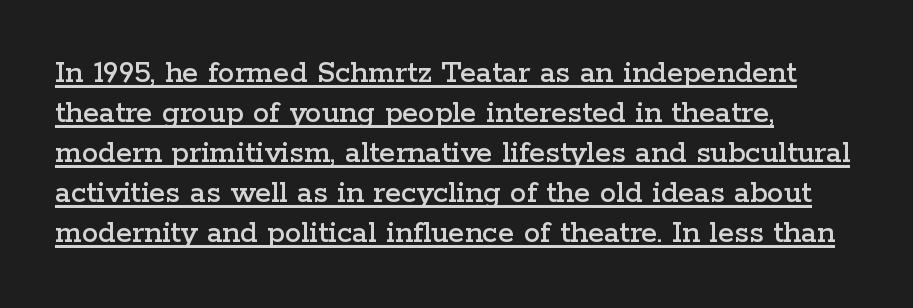
Is this a sans? No — the strokes have serifs. A typesetter would call this zero additional tracking. Does a line run under the words? Yes, clearly. This is the regular roman posture of the typeface.
